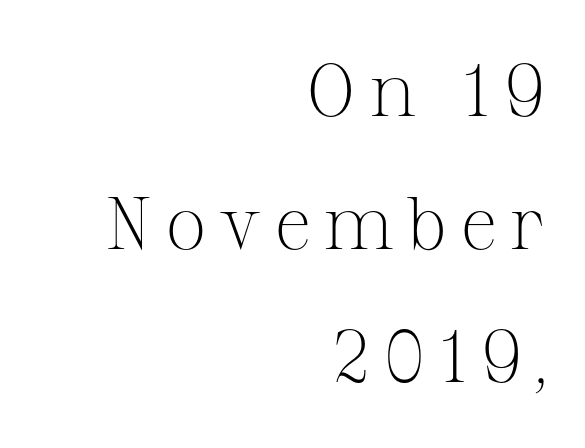
The letters advance in unequal steps, a hallmark of proportional type. Letters rest on an invisible, unmarked baseline. Typeset ragged left — the right edge is the straight one. The glyphs in this specimen are seriffed. The type sits square on the baseline with zero lean. No extra ink here — the face is not bold.
